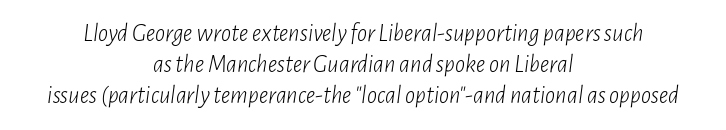
The space directly below the letters is spotless. Rows of type keep a routine distance in the vertical direction. What stands out about the letter spacing? Nothing — it is the standard amount. Counters stay open thanks to moderate or lighter strokes. The typesetter chose a symmetrical, centered arrangement here. Every character sits at an angle, as italics do.
